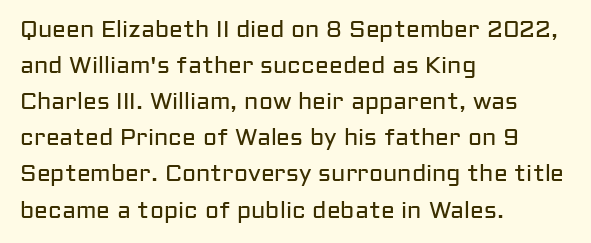
Nothing unusual about the tracking: characters are spaced as the font intends. The typesetter chose a ragged-right arrangement here. Vertical strokes here are truly vertical. In terms of leading, this rendering sits right in the middle.
